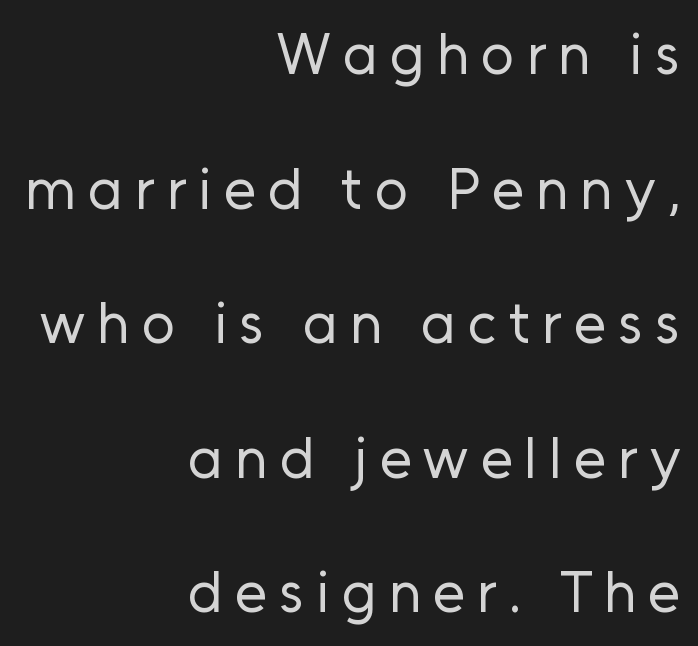
The space directly below the letters is spotless. What kind of face is this? One without serifs — a sans. The letters advance in unequal steps, a hallmark of proportional type. No letter is thick-stroked: the sample isn't bold. Compared with typical paragraphs, the rows here are farther apart.
